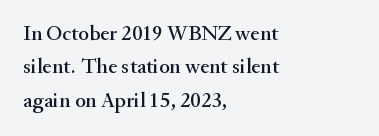
{"italic": "no", "underline": "no", "align": "left", "line_spacing": "normal", "line_spacing_ratio": 1.52, "letter_spacing": "normal", "letter_spacing_em": 0.0, "glyph_px": 22}
